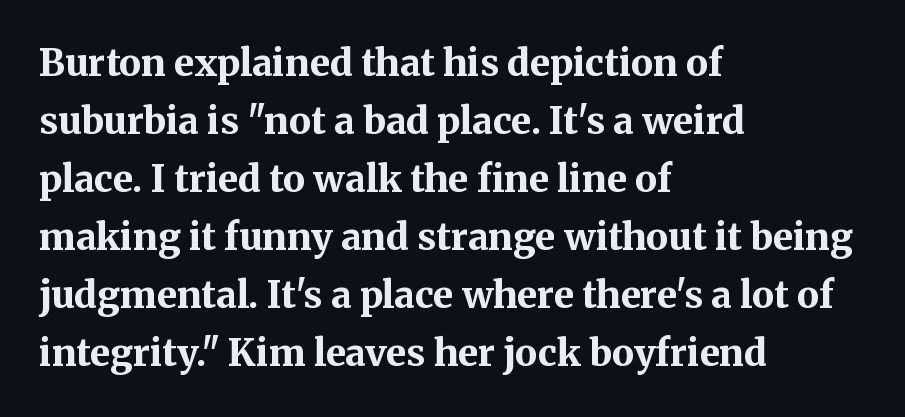
{"serif": "yes", "italic": "no", "bold": "yes", "weight": "bold", "width": "normal", "stroke_contrast": "medium", "x_height": "medium", "monospaced": "no", "underline": "no", "align": "left", "line_spacing": "normal", "line_spacing_ratio": 1.57, "letter_spacing": "normal", "letter_spacing_em": 0.0, "glyph_px": 37}
